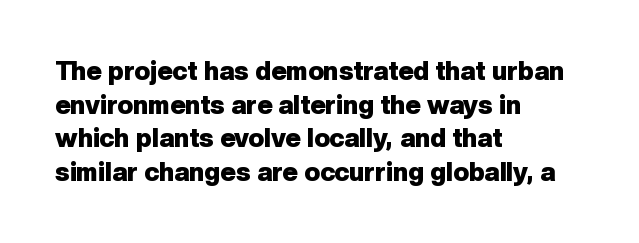
Q: Is the text bold? A: Yes.
Q: Is the text italic (slanted)? A: No, it is upright.
Q: Is the text underlined? A: No.
Q: How is the paragraph aligned? A: Left-aligned.
Q: Is the spacing between letters normal or unusually wide? A: Normal.
Q: Is the spacing between lines tight, normal or loose? A: Normal.
